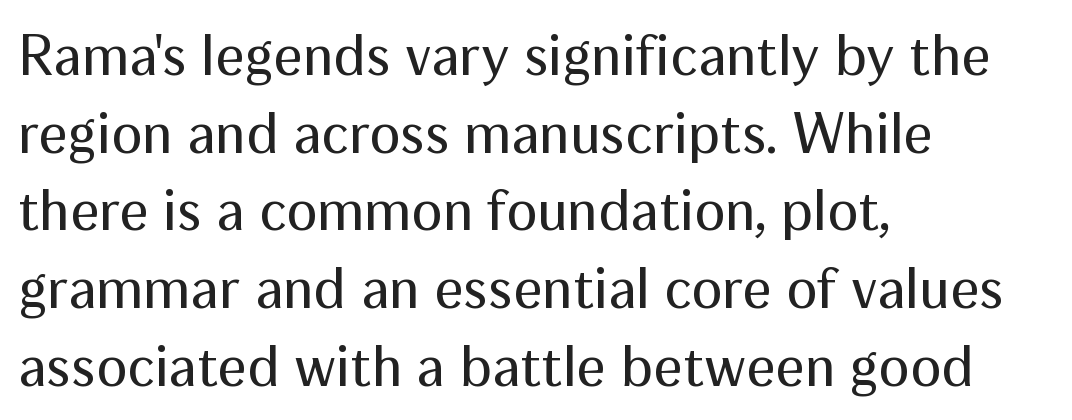
Does the lettering tilt? It doesn't — this is upright. Decoration check: the copy has no underline. The lines in this sample share a left origin and differ only in where they stop. No extra tracking has been applied to these lines. Spacing verdict: proportional, widths tailored to each character.
